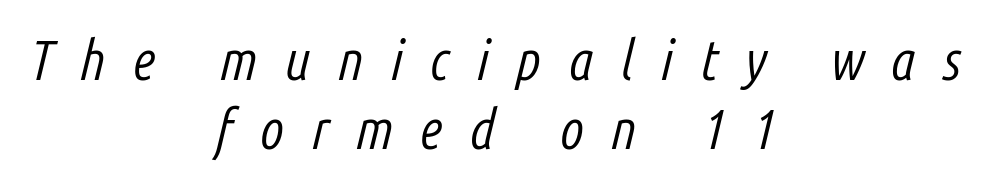
Q: Is the text bold? A: No.
Q: Is the text italic (slanted)? A: Yes, it leans right by about 14 degrees.
Q: Is the text underlined? A: No.
Q: How is the paragraph aligned? A: Centered.
Q: Is the spacing between letters normal or unusually wide? A: Unusually wide.
Q: Width (condensed, normal, or wide)? A: Condensed.
Q: Stroke contrast? A: Low.
Q: x-height? A: Medium.
Q: Monospaced? A: No.
